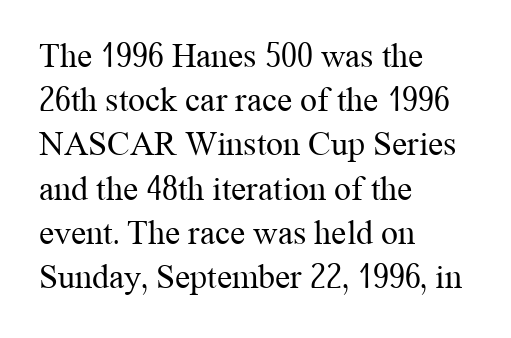
Visually the block forms a straight wall on the left and a jagged coastline on the right. The rendering uses natural spacing where letterforms have individual widths. Regular leading. Posture: straight, roman, zero tilt. A quiet, ordinary-to-light weight characterises the typeface.
